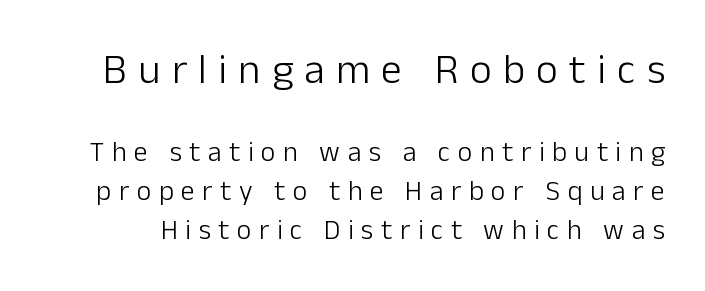
{"serif": "no", "italic": "no", "bold": "no", "weight": "light", "width": "normal", "stroke_contrast": "low", "x_height": "medium", "monospaced": "no", "underline": "no", "line_spacing": "normal", "line_spacing_ratio": 1.39, "letter_spacing": "wide", "letter_spacing_em": 0.27, "larger_block": "first", "size_ratio": 1.5, "glyph_px": 42}
